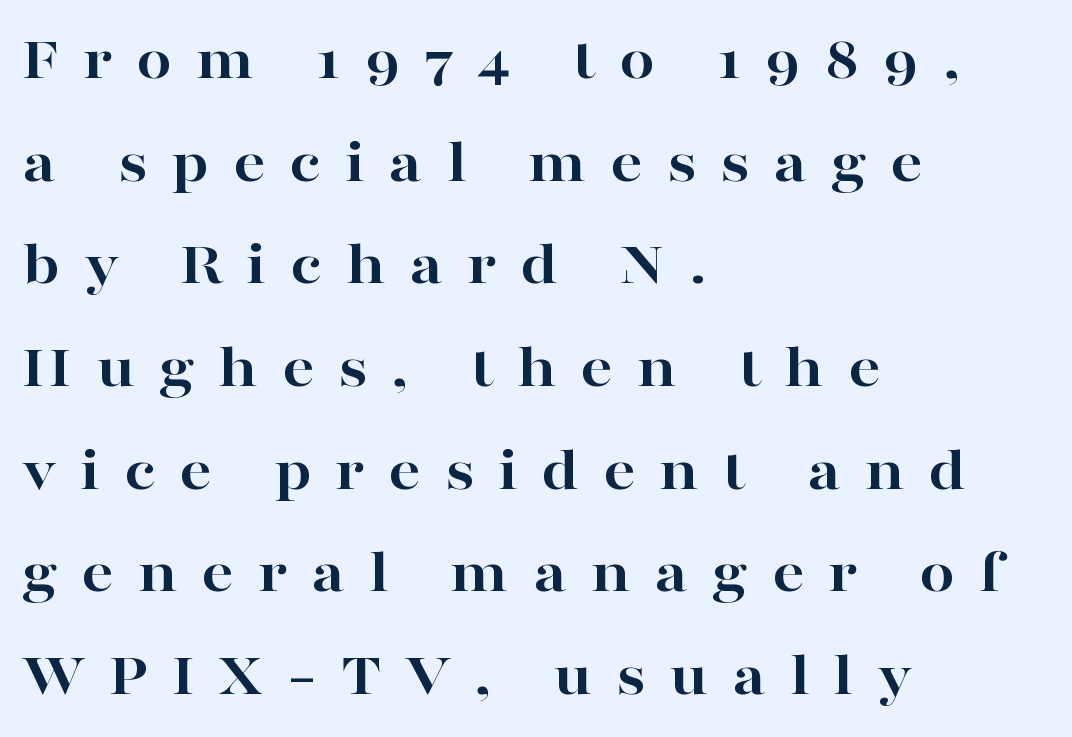
Q: Is the text bold? A: Yes.
Q: Is the text italic (slanted)? A: No, it is upright.
Q: Is the typeface a serif or a sans-serif typeface? A: Serif.
Q: Is the text underlined? A: No.
Q: How is the paragraph aligned? A: Left-aligned.
Q: Is the spacing between letters normal or unusually wide? A: Unusually wide.
Q: Is the spacing between lines tight, normal or loose? A: Normal.
Q: Width (condensed, normal, or wide)? A: Wide.
Q: Stroke contrast? A: High.
Q: x-height? A: Medium.
Q: Monospaced? A: No.
